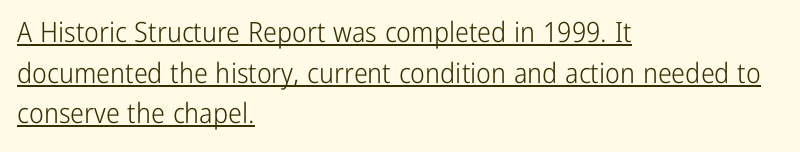
Think standard paragraph weight, or any step lighter than that. Beneath each row of characters lies a ruled line. Does the leading feel generous? No, just average. Is the block centered? No — it sits flush against the left margin. The letters advance in unequal steps, a hallmark of proportional type. What kind of face is this? One without serifs — a sans.
